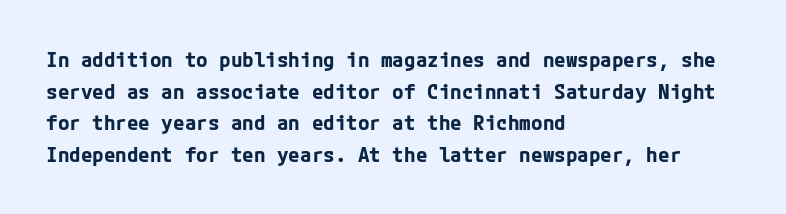
This is roman type, the default non-slanted kind. Observe the ordinary spacing: letters are neighbours, not strangers. The space between consecutive lines is moderate. Leftover space on each line is placed entirely after the last word. The string is rendered with underlining switched off. What weight is shown? A full bold with thick strokes.
